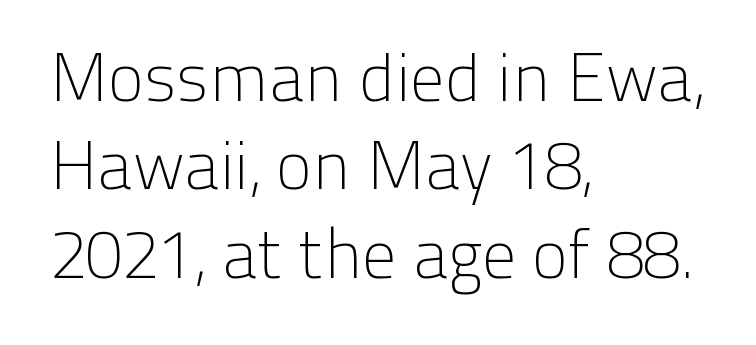
Q: Is the text bold? A: No.
Q: Is the text italic (slanted)? A: No, it is upright.
Q: Is the typeface a serif or a sans-serif typeface? A: Sans-serif.
Q: Is the text underlined? A: No.
Q: How is the paragraph aligned? A: Left-aligned.
Q: Is the spacing between letters normal or unusually wide? A: Normal.
Q: Is the spacing between lines tight, normal or loose? A: Normal.
Q: Width (condensed, normal, or wide)? A: Normal.
Q: Stroke contrast? A: Low.
Q: x-height? A: Medium.
Q: Monospaced? A: No.
